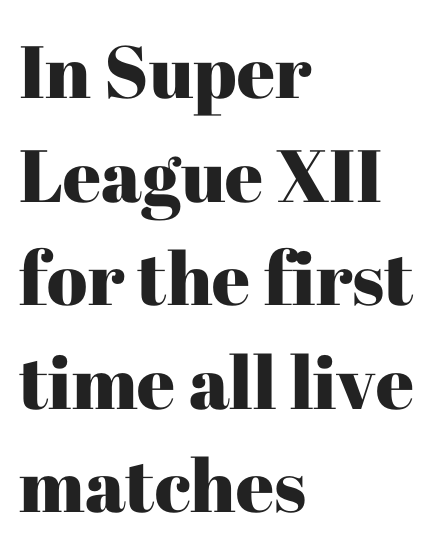
The image shows 74 px serif type, upright; set left-aligned, normal line spacing (1.4x), normal letter spacing, not underlined; high stroke contrast and a medium x-height.
